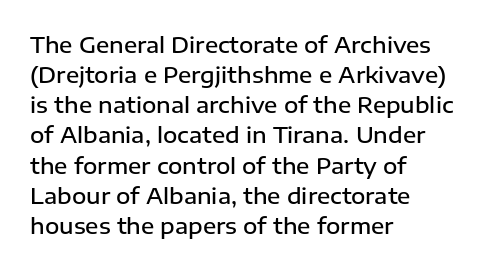
Q: Is the text bold? A: Semi-bold.
Q: Is the text italic (slanted)? A: No, it is upright.
Q: Is the text underlined? A: No.
Q: How is the paragraph aligned? A: Left-aligned.
Q: Is the spacing between letters normal or unusually wide? A: Normal.
Q: Is the spacing between lines tight, normal or loose? A: Normal.
